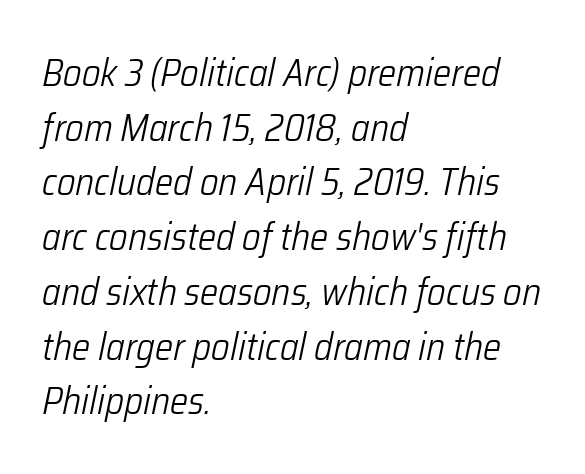
Whoever set this chose a conventional vertical rhythm. Spacing verdict: proportional, widths tailored to each character. The strokes carry an ordinary text weight at most. Caption: standard tracking, unaltered. The passage shown is not underscored anywhere.
